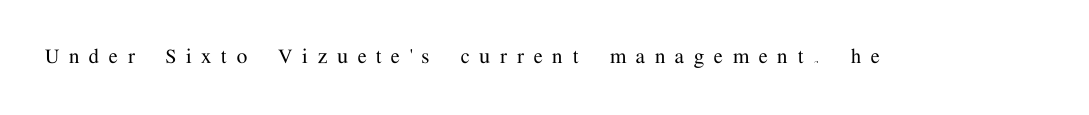
You can tell it's not italic because the verticals are truly vertical. Check under the words: just untouched page. There is plenty of visible air inserted between adjacent glyphs.
